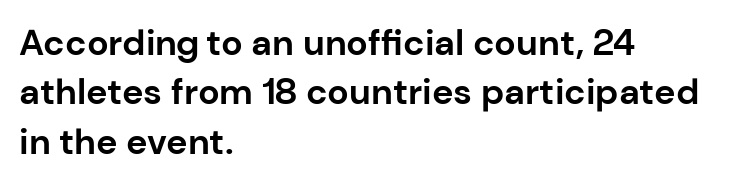
The image shows 36 px bold sans-serif type, upright; set left-aligned, normal line spacing (1.37x), normal letter spacing, not underlined; low stroke contrast and a medium x-height.
